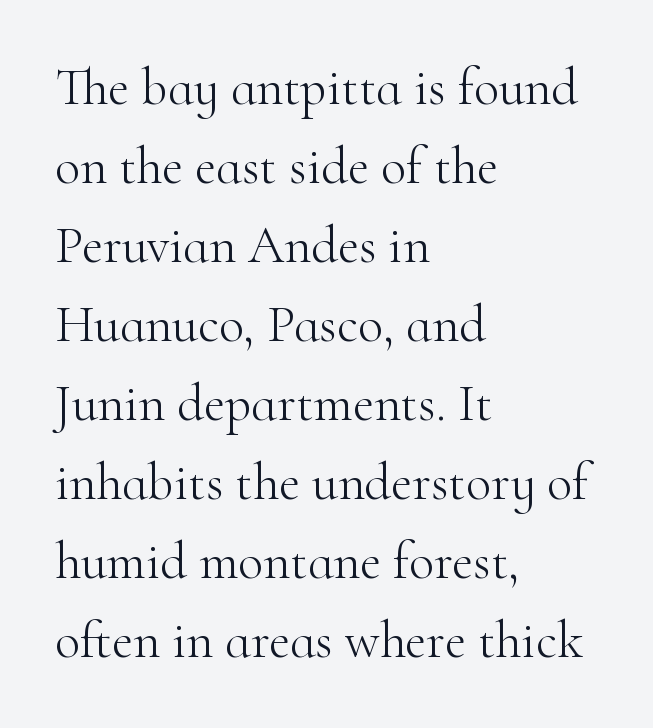
Q: Is the text bold? A: No.
Q: Is the text italic (slanted)? A: No, it is upright.
Q: Is the typeface a serif or a sans-serif typeface? A: Serif.
Q: Is the text underlined? A: No.
Q: How is the paragraph aligned? A: Left-aligned.
Q: Is the spacing between letters normal or unusually wide? A: Normal.
Q: Is the spacing between lines tight, normal or loose? A: Normal.
Q: Width (condensed, normal, or wide)? A: Normal.
Q: Stroke contrast? A: High.
Q: x-height? A: Small.
Q: Monospaced? A: No.
